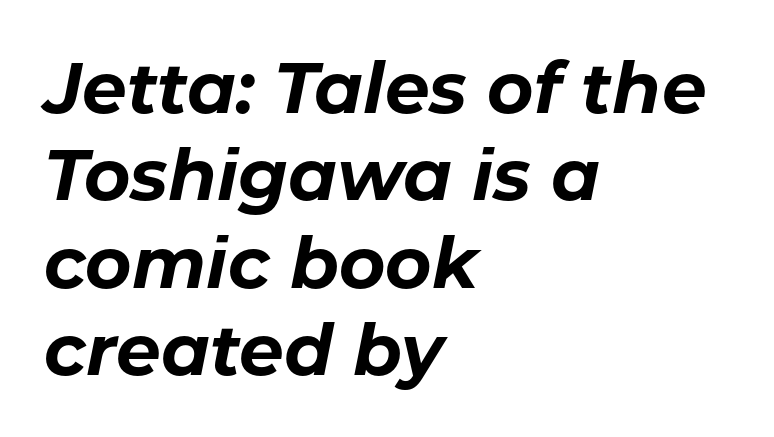
{"italic": "yes", "lean": "right", "slant_degrees": 11, "bold": "yes", "weight": "bold", "width": "normal", "stroke_contrast": "low", "x_height": "medium", "monospaced": "no", "underline": "no", "align": "left", "line_spacing_ratio": 1.23, "letter_spacing": "normal", "letter_spacing_em": 0.0, "glyph_px": 71}
